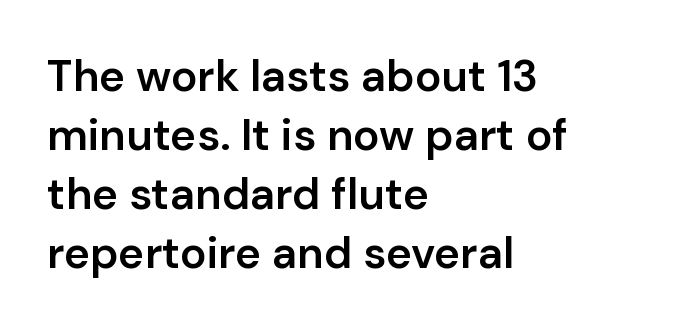
The image shows 44 px semibold sans-serif type, upright; set left-aligned, normal line spacing (1.34x), normal letter spacing, not underlined; low stroke contrast and a medium x-height.
